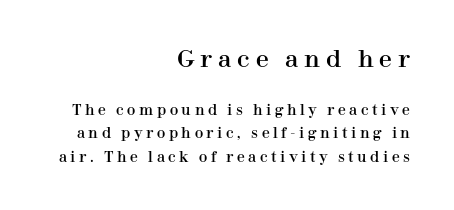
Words appear elongated and porous because spacing is wide. Nope, not italic — everything's standing straight. This layout puts the oversized block above and the modest block below. Horizontal alignment here is rightward, an uncommon choice for prose. The area under the type is left untouched.
